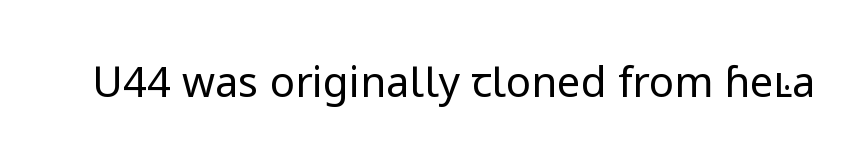
The image shows 42 px regular-weight sans-serif type, upright; set normal letter spacing, not underlined; low stroke contrast and a medium x-height.
